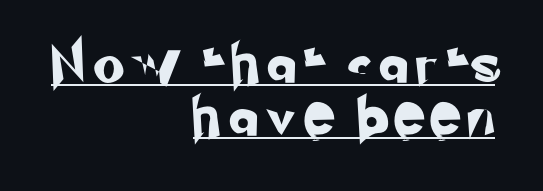
The image shows 39 px sans-serif type; set right-aligned, normal line spacing (1.35x), unusually wide letter spacing (+0.3 em), underlined; low stroke contrast and a small x-height.
